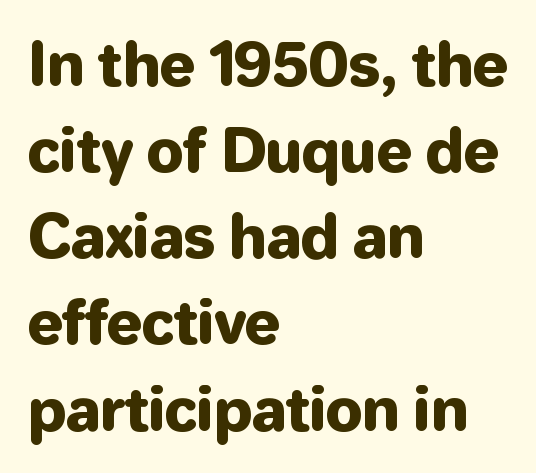
The image shows 59 px sans-serif type, upright; set left-aligned, normal line spacing (1.46x), normal letter spacing, not underlined; low stroke contrast and a medium x-height.
